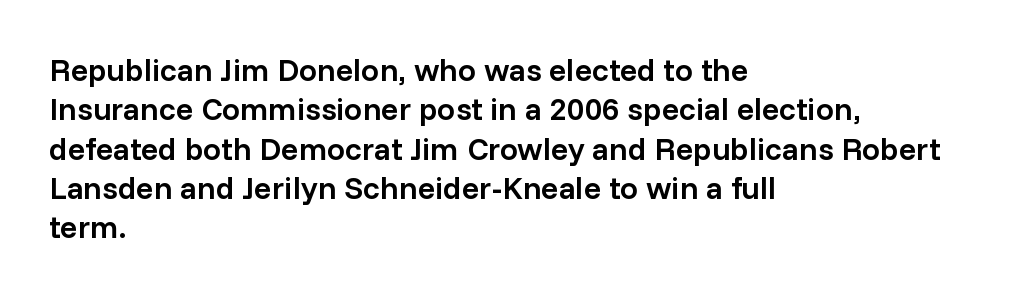
The image shows 32 px semibold sans-serif type, upright; set left-aligned, line spacing 1.23x, normal letter spacing, not underlined; low stroke contrast and a medium x-height.
